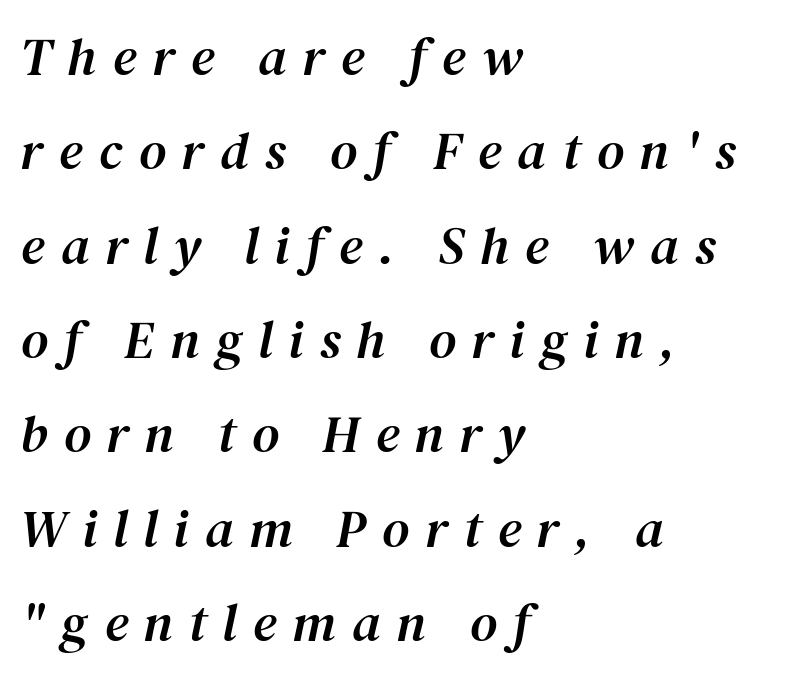
The image shows 53 px serif type, italic (leaning right); set left-aligned, line spacing 1.78x, unusually wide letter spacing (+0.3 em), not underlined; medium stroke contrast and a medium x-height.
